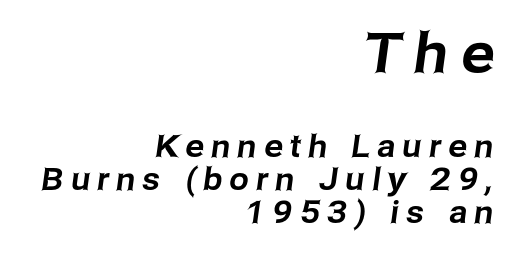
You can tell from the bare stems that sans-serif type was used. Each letter keeps its own natural width here, so spacing adapts to shape. Each line ends at the same right margin while the left side varies. Size contrast runs from large at the top to small at the bottom. Quick note: interline space is minimal.
